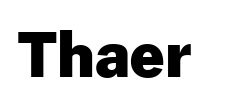
The image shows 61 px heavy sans-serif type, upright; set normal letter spacing, not underlined; low stroke contrast and a medium x-height.
